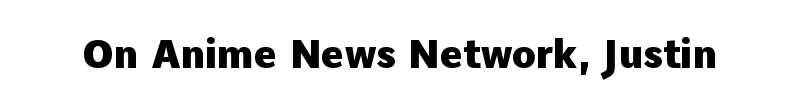
{"serif": "no", "italic": "no", "bold": "yes", "weight": "heavy", "width": "normal", "stroke_contrast": "low", "x_height": "medium", "monospaced": "no", "underline": "no", "letter_spacing": "normal", "letter_spacing_em": 0.0, "glyph_px": 39}
